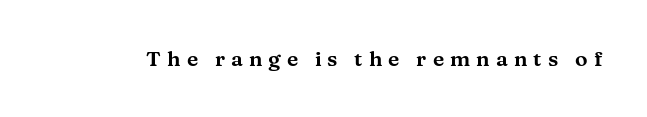
{"italic": "no", "underline": "no", "letter_spacing": "wide", "letter_spacing_em": 0.29, "glyph_px": 21}
